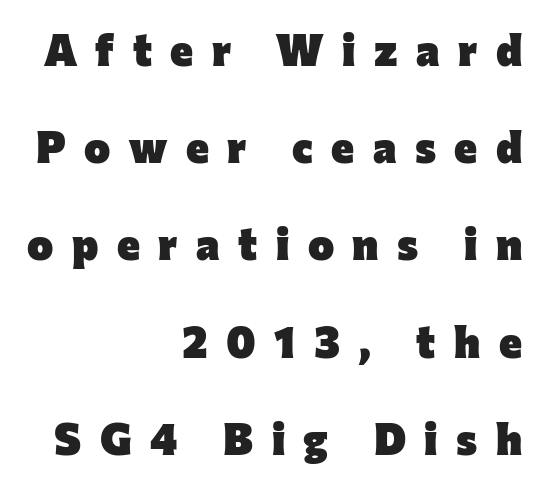
The image shows 44 px heavy sans-serif type, upright; set right-aligned, loose line spacing (2.21x), unusually wide letter spacing (+0.42 em), not underlined; low stroke contrast and a medium x-height.
